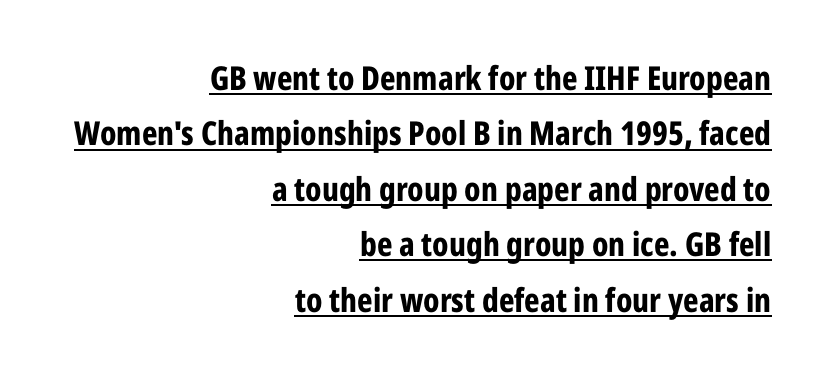
{"serif": "no", "italic": "no", "bold": "yes", "weight": "bold", "width": "condensed", "stroke_contrast": "low", "x_height": "medium", "monospaced": "no", "underline": "yes", "align": "right", "line_spacing": "normal", "line_spacing_ratio": 1.68, "letter_spacing": "normal", "letter_spacing_em": 0.0, "glyph_px": 33}
